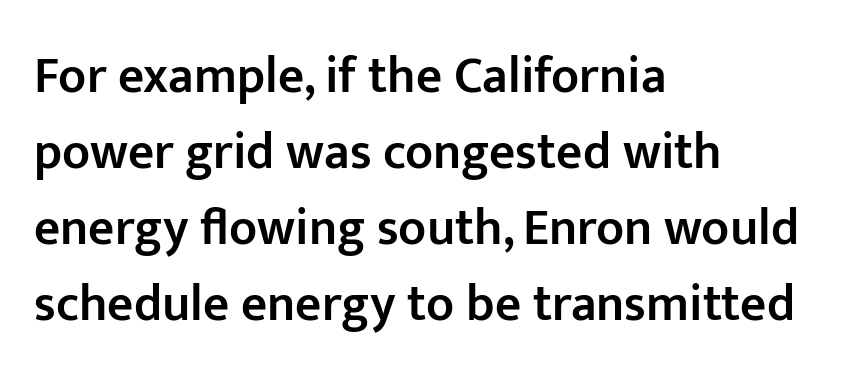
Q: Is the text bold? A: Semi-bold.
Q: Is the text italic (slanted)? A: No, it is upright.
Q: Is the typeface a serif or a sans-serif typeface? A: Sans-serif.
Q: Is the text underlined? A: No.
Q: How is the paragraph aligned? A: Left-aligned.
Q: Is the spacing between letters normal or unusually wide? A: Normal.
Q: Is the spacing between lines tight, normal or loose? A: Normal.
Q: Width (condensed, normal, or wide)? A: Normal.
Q: Stroke contrast? A: Low.
Q: x-height? A: Medium.
Q: Monospaced? A: No.
